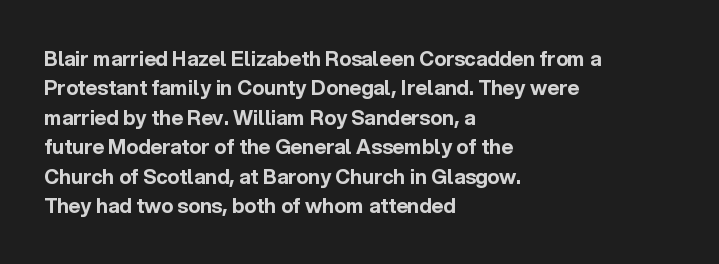
{"italic": "no", "bold": "yes", "underline": "no", "align": "left", "line_spacing": "normal", "line_spacing_ratio": 1.47, "letter_spacing": "normal", "letter_spacing_em": 0.0, "glyph_px": 20}
